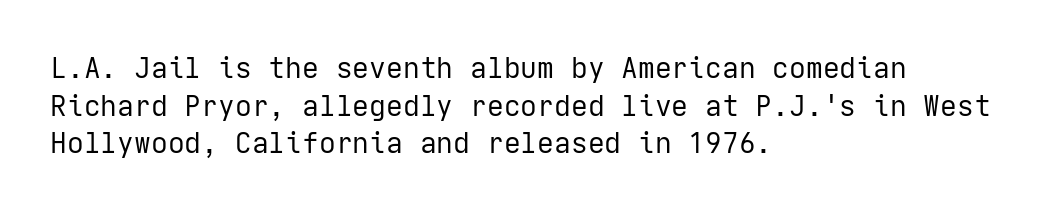
{"serif": "no", "italic": "no", "bold": "no", "weight": "regular", "width": "normal", "stroke_contrast": "low", "x_height": "medium", "underline": "no", "align": "left", "line_spacing": "normal", "line_spacing_ratio": 1.34, "letter_spacing": "normal", "letter_spacing_em": 0.0, "glyph_px": 28}
